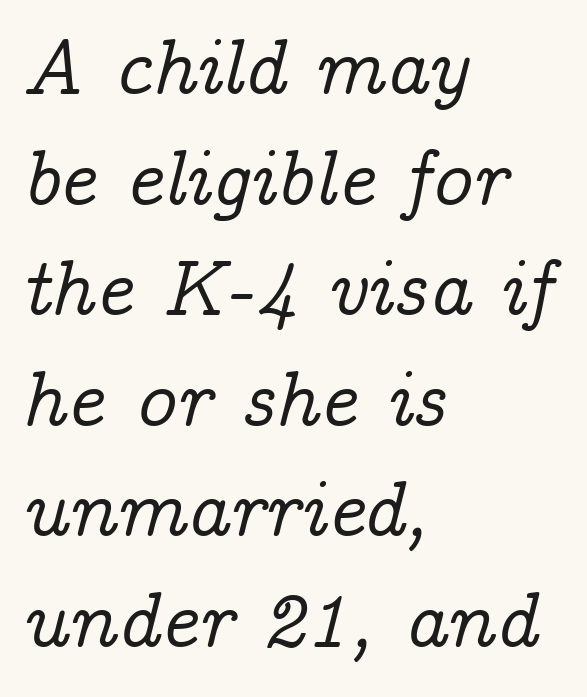
{"serif": "yes", "italic": "yes", "lean": "right", "slant_degrees": 14, "width": "normal", "stroke_contrast": "low", "x_height": "medium", "monospaced": "no", "underline": "no", "align": "left", "line_spacing": "normal", "line_spacing_ratio": 1.4, "letter_spacing": "normal", "letter_spacing_em": 0.0, "glyph_px": 79}
